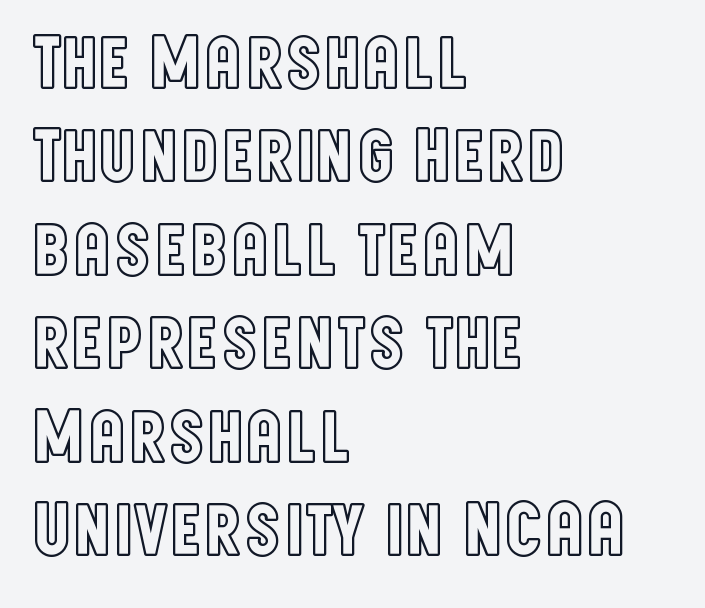
The type is set solid horizontally, with unmodified tracking. Spacing verdict: proportional, widths tailored to each character. The glyphs are unaccompanied by any horizontal stroke below them. Does the copy run flush right? No — it runs flush left. Is there any slant? The stems are plumb.
